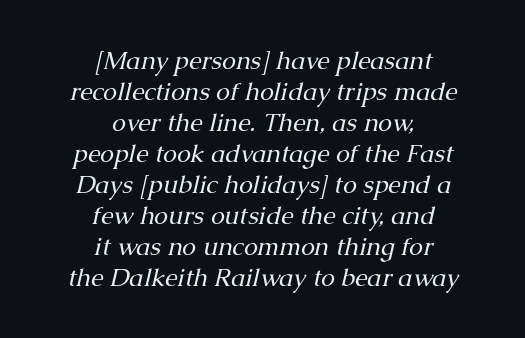
The image shows 25 px text type, italic (leaning right); set centered, line spacing 1.24x, normal letter spacing, not underlined.
